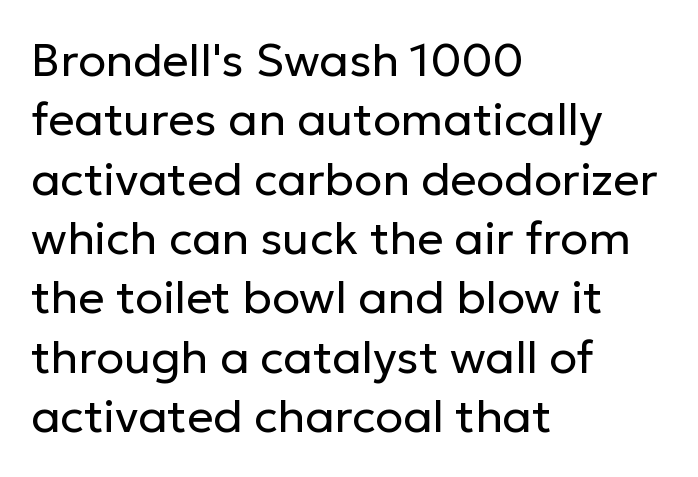
{"serif": "no", "italic": "no", "bold": "no", "weight": "regular", "width": "normal", "stroke_contrast": "low", "x_height": "medium", "monospaced": "no", "underline": "no", "align": "left", "line_spacing": "normal", "line_spacing_ratio": 1.29, "letter_spacing": "normal", "letter_spacing_em": 0.0, "glyph_px": 46}
